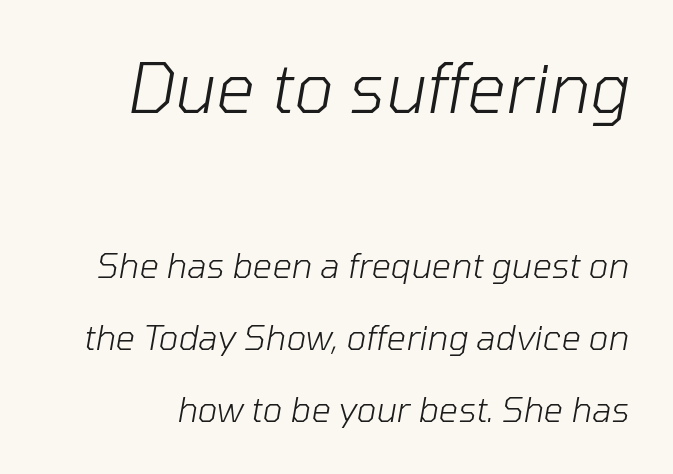
{"italic": "yes", "lean": "right", "slant_degrees": 10, "bold": "no", "weight": "light", "width": "normal", "stroke_contrast": "low", "x_height": "medium", "monospaced": "no", "underline": "no", "line_spacing": "loose", "line_spacing_ratio": 2.12, "letter_spacing": "normal", "letter_spacing_em": 0.0, "larger_block": "first", "size_ratio": 2.0, "glyph_px": 68}
